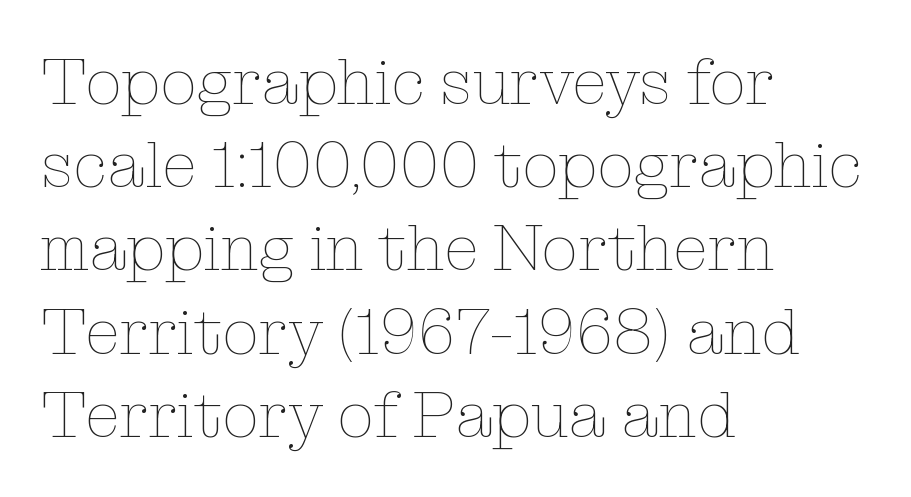
The image shows 65 px thin type, upright; set left-aligned, normal line spacing (1.28x), normal letter spacing, not underlined; low stroke contrast and a medium x-height.
